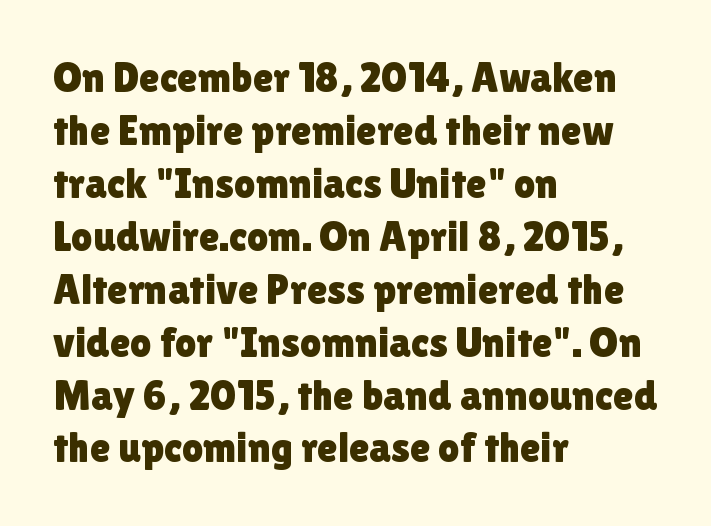
Q: Is the text italic (slanted)? A: No, it is upright.
Q: Is the typeface a serif or a sans-serif typeface? A: Sans-serif.
Q: Is the text underlined? A: No.
Q: How is the paragraph aligned? A: Left-aligned.
Q: Is the spacing between letters normal or unusually wide? A: Normal.
Q: Is the spacing between lines tight, normal or loose? A: Normal.
Q: Width (condensed, normal, or wide)? A: Normal.
Q: x-height? A: Medium.
Q: Monospaced? A: No.
